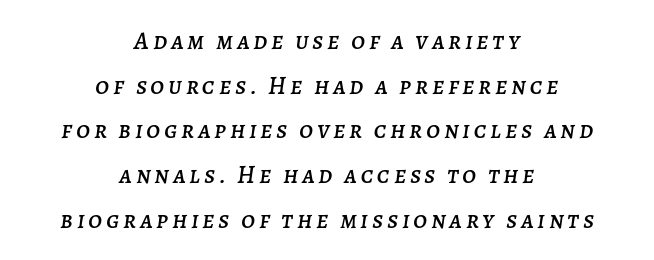
The image shows 25 px text type, italic (leaning right); set centered, line spacing 1.79x, not underlined.
